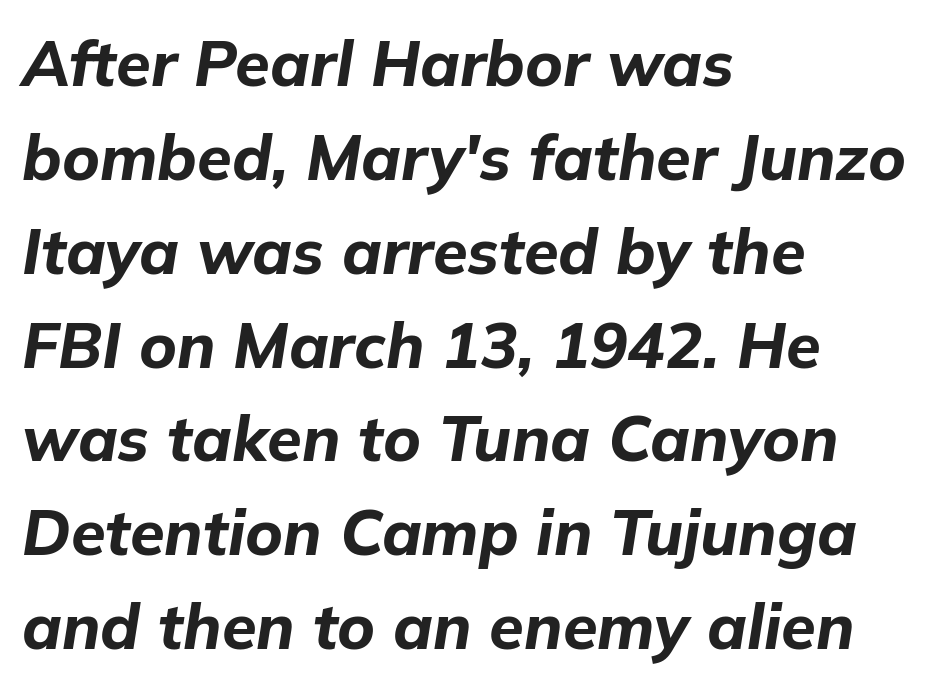
The image shows 63 px bold type, italic (leaning right); set left-aligned, normal line spacing (1.49x), normal letter spacing, not underlined; low stroke contrast and a medium x-height.
